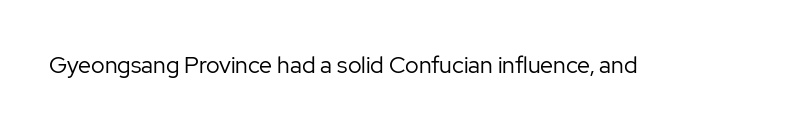
The type is set solid horizontally, with unmodified tracking. Words float on clear page, feet unadorned. A quiet, ordinary-to-light weight characterises the typeface. The type sits square on the baseline with zero lean.
